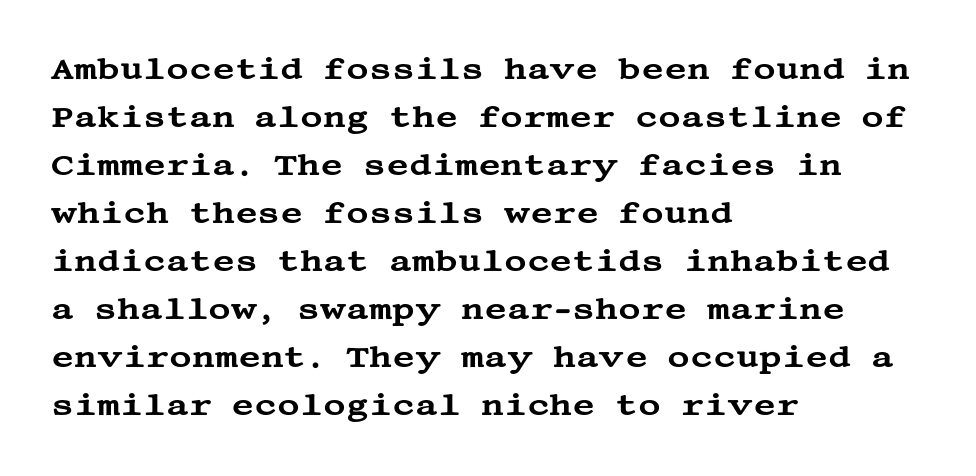
{"serif": "yes", "italic": "no", "width": "wide", "stroke_contrast": "medium", "x_height": "large", "underline": "no", "align": "left", "line_spacing": "normal", "line_spacing_ratio": 1.55, "letter_spacing": "normal", "letter_spacing_em": 0.0, "glyph_px": 31}
